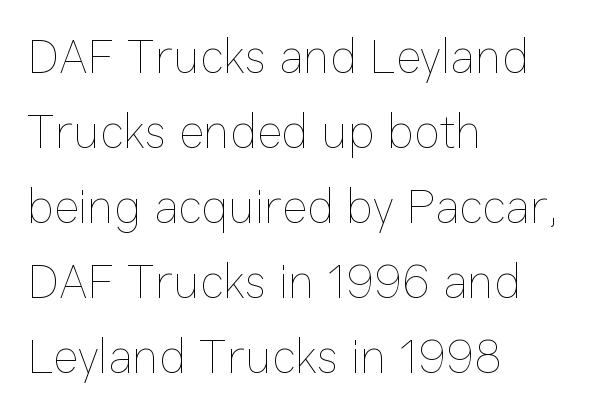
Here the glyphs are tracked normally, forming tight word shapes. This sample uses an upright cut, with every glyph sitting square on the baseline. These lines sit exactly where default settings would place them. Here the designer chose a conventional face with non-uniform glyph widths. Stems and bowls with no extra thickness — not bold.
